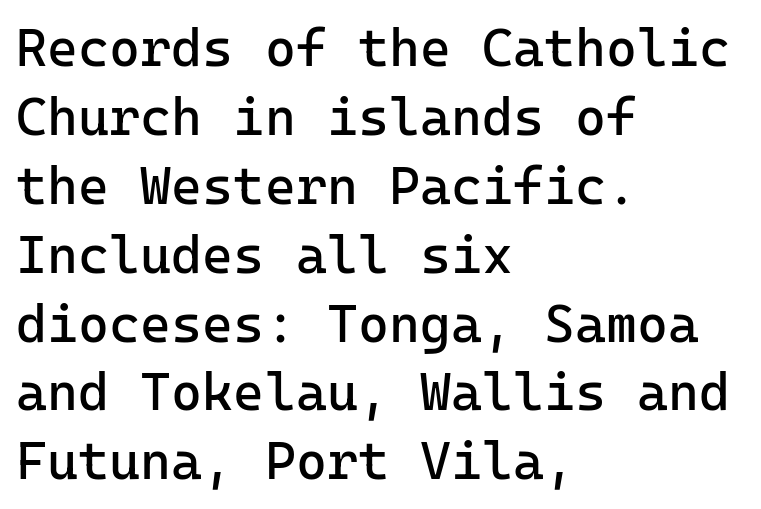
Q: Is the text bold? A: No.
Q: Is the text italic (slanted)? A: No, it is upright.
Q: Is the typeface a serif or a sans-serif typeface? A: Sans-serif.
Q: Is the text underlined? A: No.
Q: How is the paragraph aligned? A: Left-aligned.
Q: Is the spacing between letters normal or unusually wide? A: Normal.
Q: Is the spacing between lines tight, normal or loose? A: Normal.
Q: Width (condensed, normal, or wide)? A: Normal.
Q: Stroke contrast? A: Low.
Q: x-height? A: Medium.
